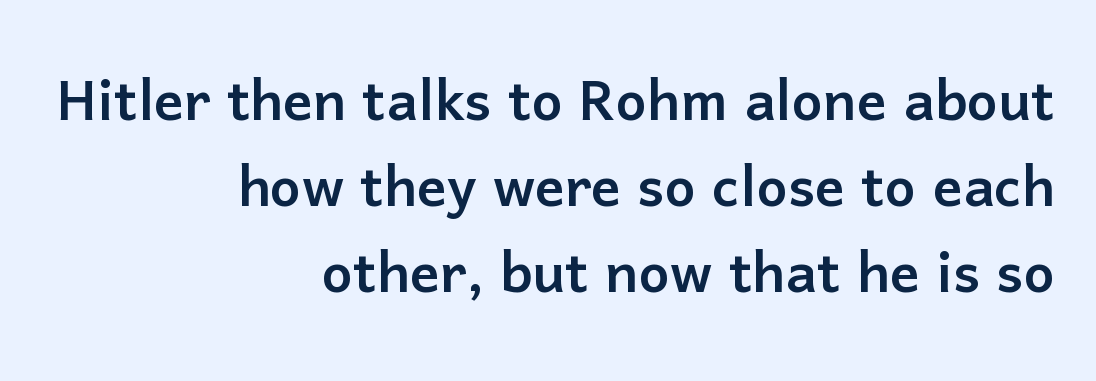
Q: Is the text italic (slanted)? A: No, it is upright.
Q: Is the typeface a serif or a sans-serif typeface? A: Sans-serif.
Q: Is the text underlined? A: No.
Q: How is the paragraph aligned? A: Right-aligned.
Q: Is the spacing between letters normal or unusually wide? A: Normal.
Q: Width (condensed, normal, or wide)? A: Normal.
Q: Stroke contrast? A: Low.
Q: x-height? A: Medium.
Q: Monospaced? A: No.
